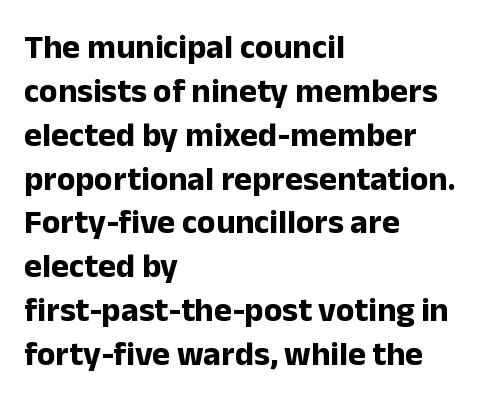
The image shows 34 px bold sans-serif type, upright; set left-aligned, normal line spacing (1.29x), normal letter spacing, not underlined; low stroke contrast and a medium x-height.
